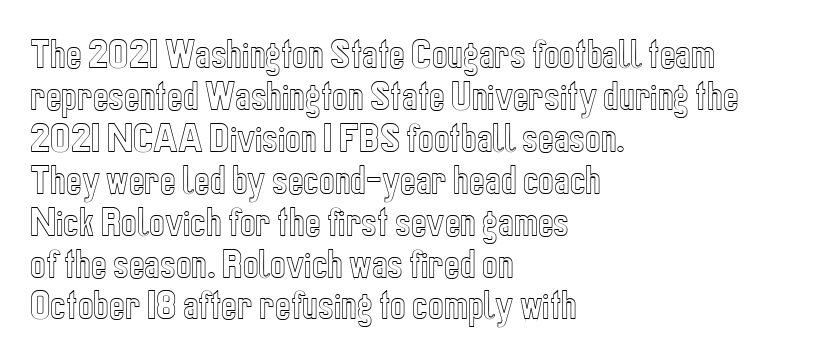
The image shows 33 px condensed type, upright; set left-aligned, normal line spacing (1.27x), normal letter spacing, not underlined; a medium x-height.
